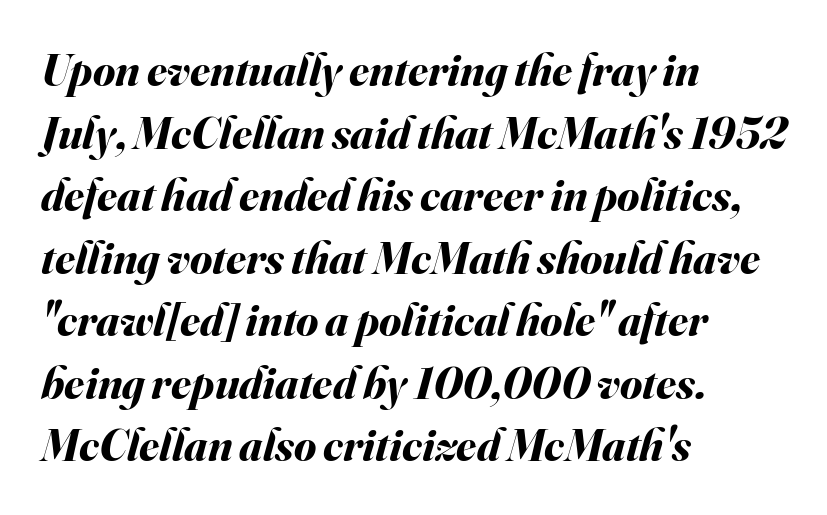
Characters are canted at an angle relative to the baseline's perpendicular. What's the leading like? Ordinary, nothing unusual. Varying glyph widths throughout — classic text-font behaviour. Horizontal alignment here is leftward, the default for most running prose. The rendering uses a bold face; every stroke is thick and dark. The gaps between neighbouring characters are ordinary and unremarkable.
